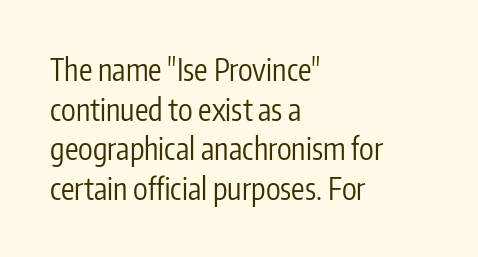
The image shows 30 px regular-weight, condensed sans-serif type, upright; set left-aligned, normal line spacing (1.32x), normal letter spacing, not underlined; low stroke contrast and a medium x-height.
